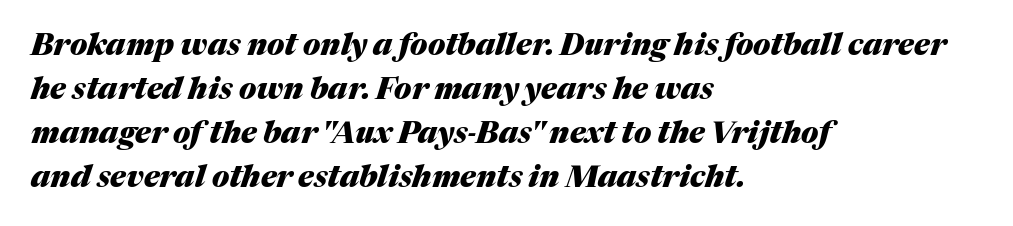
The image shows 30 px heavy type, italic (leaning right); set left-aligned, normal line spacing (1.47x), normal letter spacing, not underlined; medium stroke contrast and a medium x-height.
